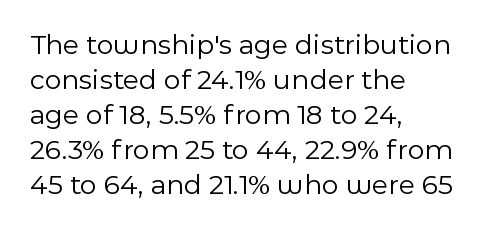
The rendering anchors every line to the left-hand side. Weight: in the light-to-regular range. Spacing verdict: proportional, widths tailored to each character. The face used here is a sans, in the tradition of grotesques and geometrics.
